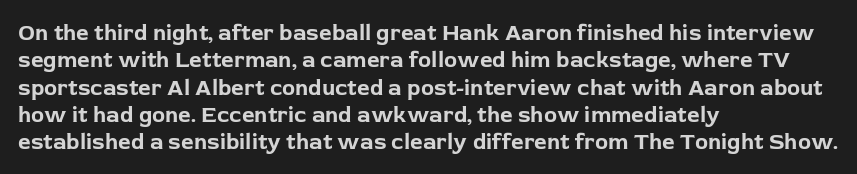
Chunky letters — that's bold for sure. Caption: standard tracking, unaltered. Descenders are the only things crossing below the line. Typeset ragged right — the left edge is the straight one. The letters stand upright; this is a roman face.
